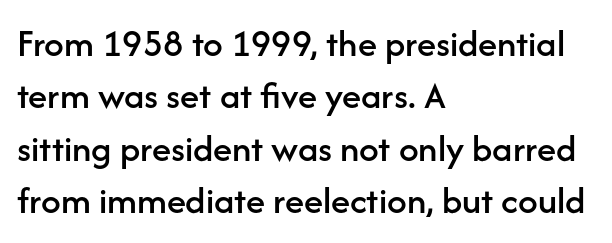
The letters stand upright; this is a roman face. Look at the tracking — it's just the regular setting, nothing added. Unmarked baselines from the first word to the last. The paragraph shown leans on its left margin.
